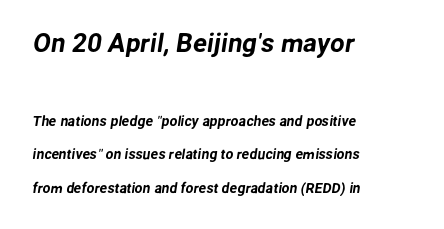
Here the glyphs are tracked normally, forming tight word shapes. Each new line begins a long way beneath the previous one. The lines in this sample share a left origin and differ only in where they stop. Of the two passages, the one on top uses the larger point size. Decoration check: the copy has no underline.
